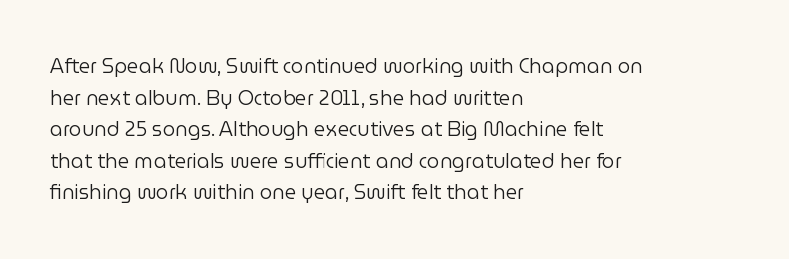
{"italic": "no", "bold": "no", "underline": "no", "align": "left", "line_spacing": "normal", "line_spacing_ratio": 1.58, "letter_spacing": "normal", "letter_spacing_em": 0.0, "glyph_px": 20}
